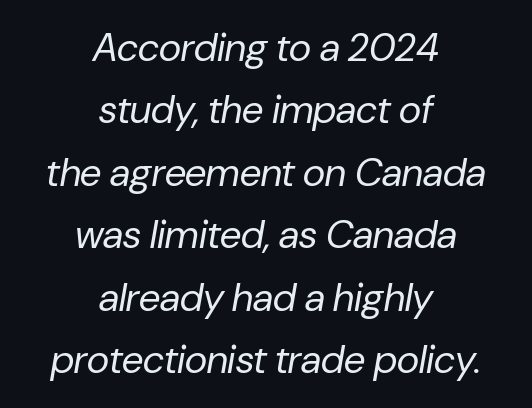
Alignment: centered. The letters look calm and open, with moderate or lighter stems. No extra tracking has been applied to these lines. The specimen reads as italic at a glance.
